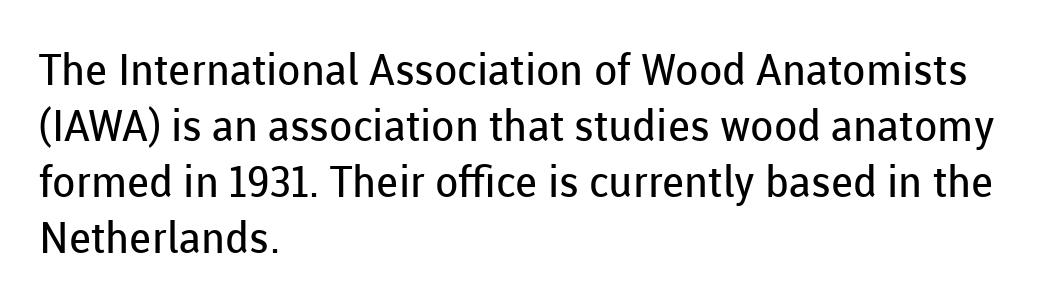
Q: Is the text bold? A: No.
Q: Is the text italic (slanted)? A: No, it is upright.
Q: Is the typeface a serif or a sans-serif typeface? A: Sans-serif.
Q: Is the text underlined? A: No.
Q: How is the paragraph aligned? A: Left-aligned.
Q: Is the spacing between letters normal or unusually wide? A: Normal.
Q: Is the spacing between lines tight, normal or loose? A: Normal.
Q: Width (condensed, normal, or wide)? A: Normal.
Q: Stroke contrast? A: Low.
Q: x-height? A: Medium.
Q: Monospaced? A: No.
